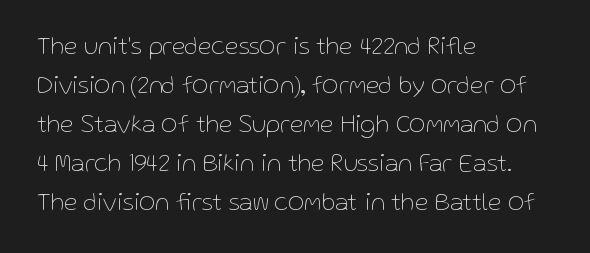
{"italic": "no", "bold": "no", "underline": "no", "align": "left", "line_spacing": "normal", "line_spacing_ratio": 1.56, "letter_spacing": "normal", "letter_spacing_em": 0.0, "glyph_px": 25}
